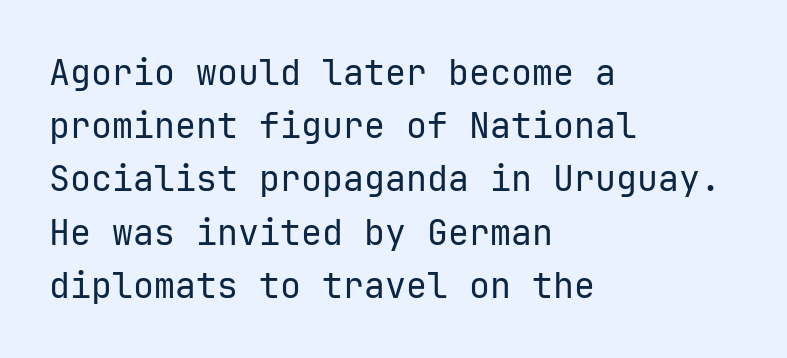
The image shows 35 px regular-weight sans-serif type, upright, monospaced; set left-aligned, normal line spacing (1.52x), normal letter spacing, not underlined; low stroke contrast and a medium x-height.
